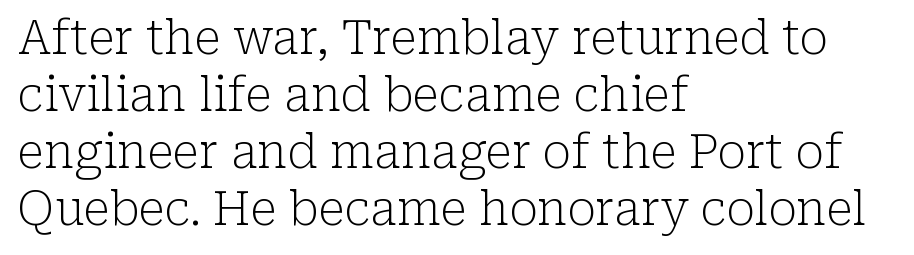
{"serif": "yes", "italic": "no", "bold": "no", "weight": "light", "width": "normal", "stroke_contrast": "low", "x_height": "medium", "monospaced": "no", "underline": "no", "align": "left", "line_spacing_ratio": 1.21, "letter_spacing": "normal", "letter_spacing_em": 0.0, "glyph_px": 47}
